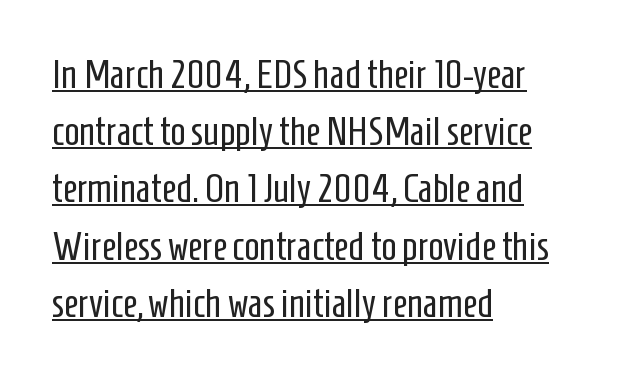
Q: Is the text bold? A: No.
Q: Is the text italic (slanted)? A: No, it is upright.
Q: Is the typeface a serif or a sans-serif typeface? A: Sans-serif.
Q: Is the text underlined? A: Yes.
Q: How is the paragraph aligned? A: Left-aligned.
Q: Is the spacing between letters normal or unusually wide? A: Normal.
Q: Is the spacing between lines tight, normal or loose? A: Normal.
Q: Width (condensed, normal, or wide)? A: Condensed.
Q: Stroke contrast? A: Low.
Q: x-height? A: Medium.
Q: Monospaced? A: No.
